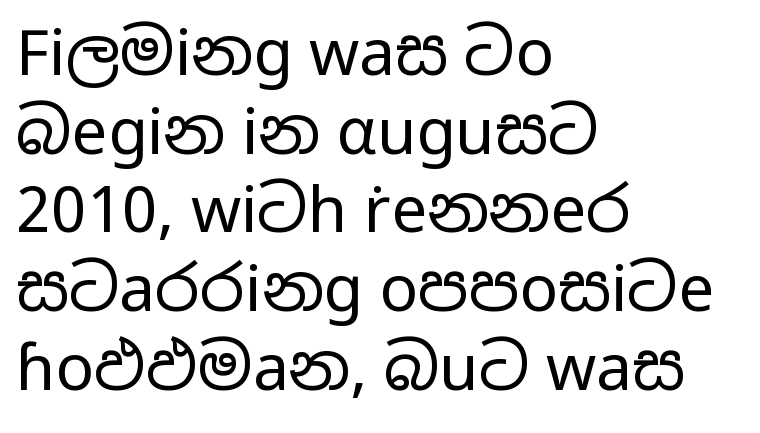
Q: Is the text bold? A: No.
Q: Is the text italic (slanted)? A: No, it is upright.
Q: Is the typeface a serif or a sans-serif typeface? A: Sans-serif.
Q: Is the text underlined? A: No.
Q: How is the paragraph aligned? A: Left-aligned.
Q: Is the spacing between letters normal or unusually wide? A: Normal.
Q: Width (condensed, normal, or wide)? A: Wide.
Q: Stroke contrast? A: Low.
Q: x-height? A: Medium.
Q: Monospaced? A: No.
